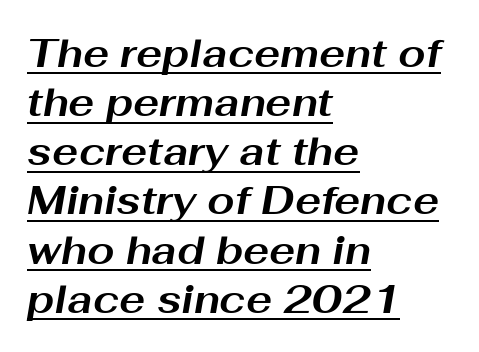
You could not count columns in this text — the font is proportionally spaced. Short note: letters normally spaced. Where is the straight margin? On the left. In terms of weight, the rendering is a true, heavy bold.
